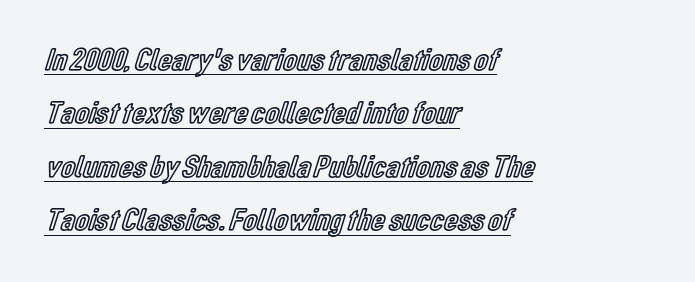
The image shows 32 px condensed type; set left-aligned, normal line spacing (1.67x), normal letter spacing, underlined; a medium x-height.
